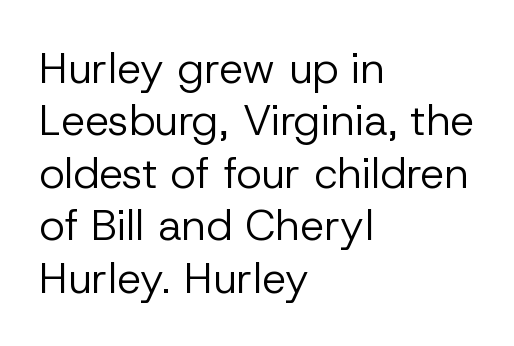
A bare baseline throughout the passage. Varying glyph widths throughout — classic text-font behaviour. This rendering uses left alignment, leaving the right contour irregular. Tracking value appears to be zero — textbook default spacing.
